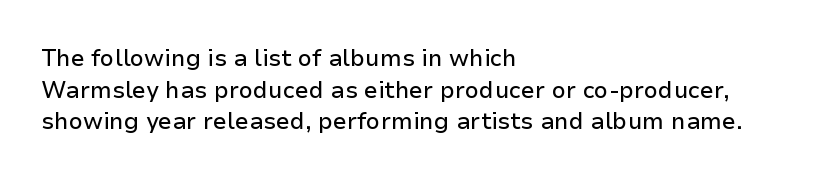
The image shows 23 px text type, upright; set left-aligned, normal line spacing (1.38x), normal letter spacing, not underlined.
